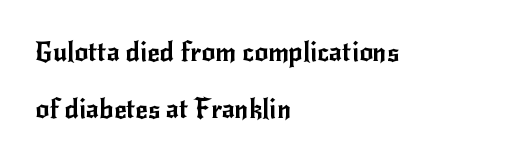
Q: Is the text italic (slanted)? A: No, it is upright.
Q: Is the text underlined? A: No.
Q: How is the paragraph aligned? A: Left-aligned.
Q: Is the spacing between letters normal or unusually wide? A: Normal.
Q: Is the spacing between lines tight, normal or loose? A: Loose.
